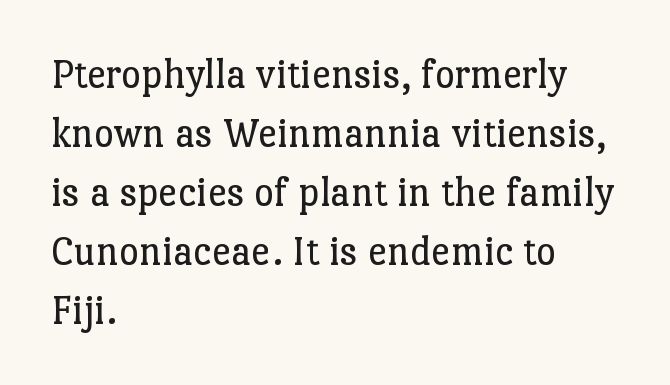
{"serif": "yes", "italic": "no", "bold": "no", "weight": "regular", "width": "normal", "stroke_contrast": "low", "x_height": "medium", "monospaced": "no", "underline": "no", "align": "left", "line_spacing": "normal", "line_spacing_ratio": 1.37, "letter_spacing": "normal", "letter_spacing_em": 0.0, "glyph_px": 43}
